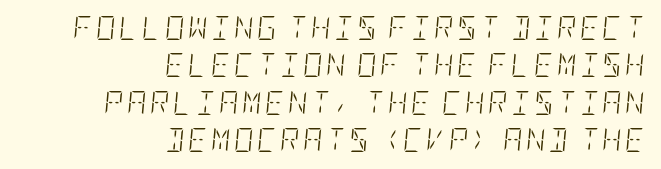
The image shows 24 px text type, italic (leaning right); set right-aligned, normal line spacing (1.56x), not underlined.
